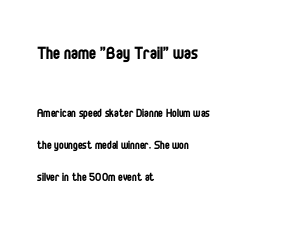
Q: Is the text bold? A: No.
Q: Is the text italic (slanted)? A: No, it is upright.
Q: Is the text underlined? A: No.
Q: How is the paragraph aligned? A: Left-aligned.
Q: Is the spacing between letters normal or unusually wide? A: Normal.
Q: Is the spacing between lines tight, normal or loose? A: Loose.
Q: Which block of text is set in a larger size, the first (top) or the second (bottom)? A: The first (top) one.
